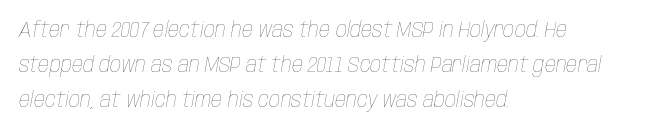
Line spacing here is normal. Characters are canted at an angle relative to the baseline's perpendicular. The space directly below the letters is spotless. Counters stay open thanks to moderate or lighter strokes. Students, note that the glyphs here touch the page at normal intervals.
